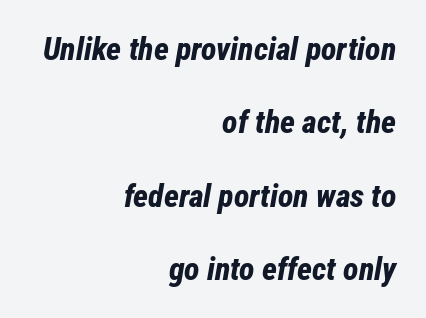
Regarding leading, the lines here are spaced well apart. These lines stack with their right ends in a neat column. Words appear dense and cohesive because spacing is normal. This is heavy type, rendered in bold.
